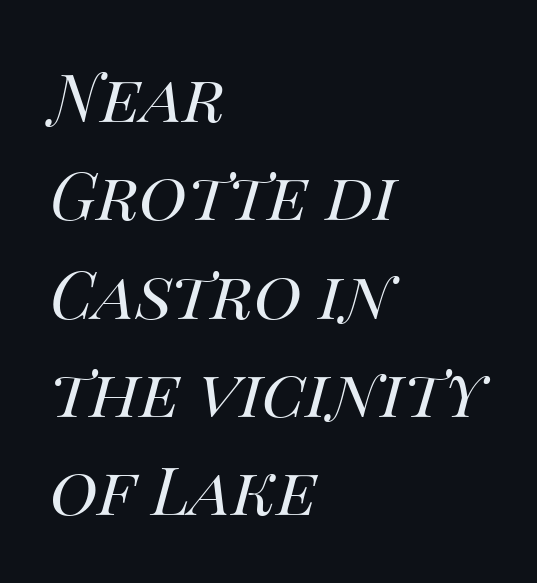
The image shows 66 px regular-weight type, italic (leaning right); set left-aligned, normal line spacing (1.49x), normal letter spacing, not underlined; medium stroke contrast and a large x-height.
